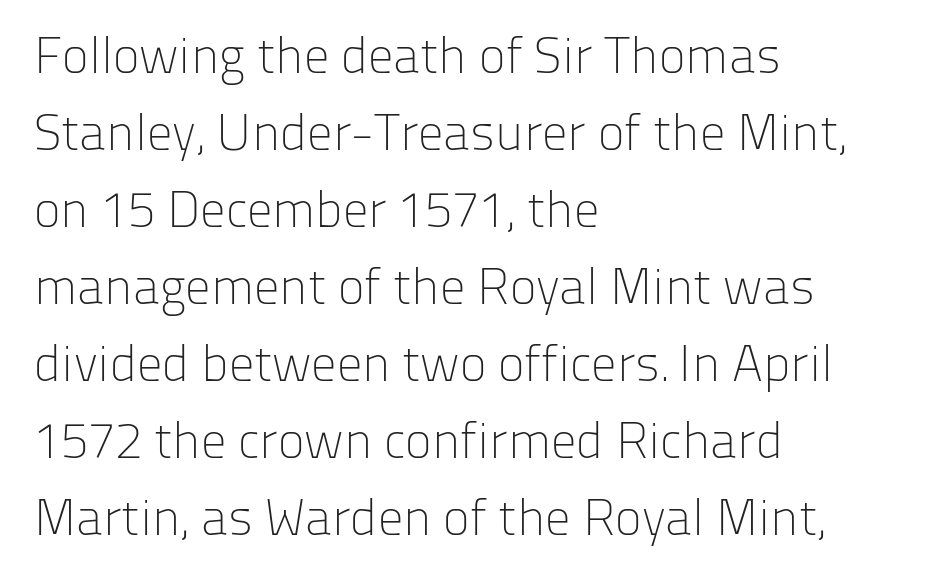
Q: Is the text bold? A: No.
Q: Is the text italic (slanted)? A: No, it is upright.
Q: Is the typeface a serif or a sans-serif typeface? A: Sans-serif.
Q: Is the text underlined? A: No.
Q: How is the paragraph aligned? A: Left-aligned.
Q: Is the spacing between letters normal or unusually wide? A: Normal.
Q: Is the spacing between lines tight, normal or loose? A: Normal.
Q: Width (condensed, normal, or wide)? A: Normal.
Q: Stroke contrast? A: Low.
Q: x-height? A: Medium.
Q: Monospaced? A: No.
